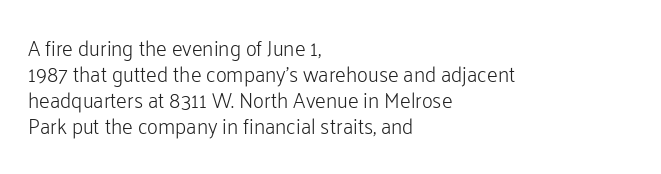
{"italic": "no", "bold": "no", "underline": "no", "align": "left", "line_spacing_ratio": 1.24, "letter_spacing": "normal", "letter_spacing_em": 0.0, "glyph_px": 21}
